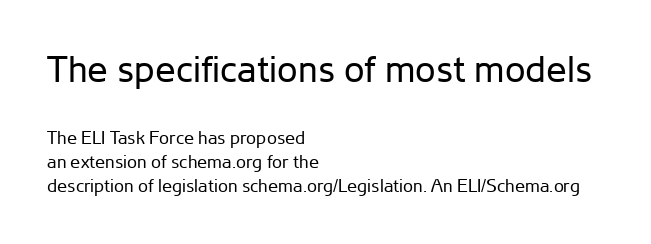
Q: Is the text bold? A: No.
Q: Is the text italic (slanted)? A: No, it is upright.
Q: Is the typeface a serif or a sans-serif typeface? A: Sans-serif.
Q: Is the text underlined? A: No.
Q: How is the paragraph aligned? A: Left-aligned.
Q: Is the spacing between letters normal or unusually wide? A: Normal.
Q: Is the spacing between lines tight, normal or loose? A: Normal.
Q: Which block of text is set in a larger size, the first (top) or the second (bottom)? A: The first (top) one.
Q: Width (condensed, normal, or wide)? A: Normal.
Q: Stroke contrast? A: Low.
Q: x-height? A: Medium.
Q: Monospaced? A: No.
